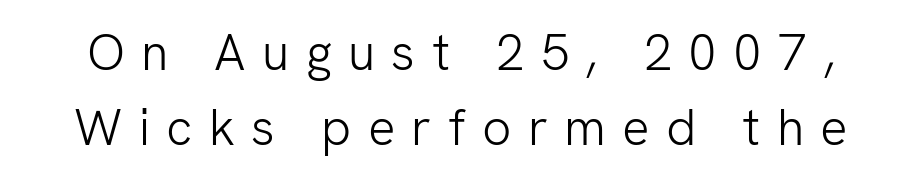
The image shows 51 px light sans-serif type, upright; set normal line spacing (1.47x), unusually wide letter spacing (+0.32 em), not underlined; low stroke contrast and a medium x-height.
